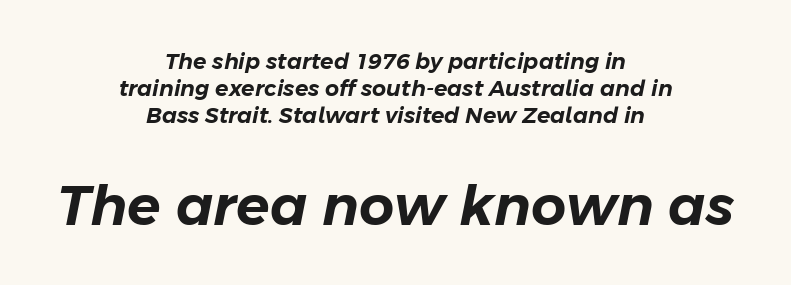
You could not count columns in this text — the font is proportionally spaced. Unmarked baselines from the first word to the last. Alignment: centered. Notice how the stems are inclined rather than vertical — that's the hallmark of italics.
